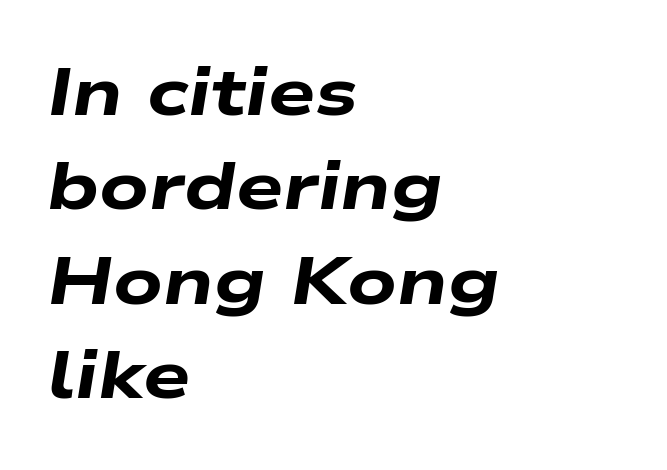
These lines are rendered in a variable-pitch font. Strokes here are thick enough to call this a true bold. Slanted lettering throughout. Observe the ordinary spacing: letters are neighbours, not strangers.
